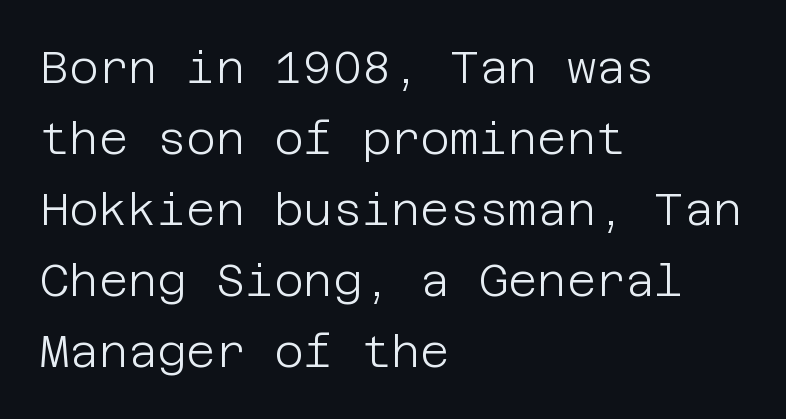
Each row of text sits above clean, open space. One-word summary of the alignment: left. Baseline-to-baseline distance is the conventional proportion of letter height. Characters follow at the spacing the type designer built in.
